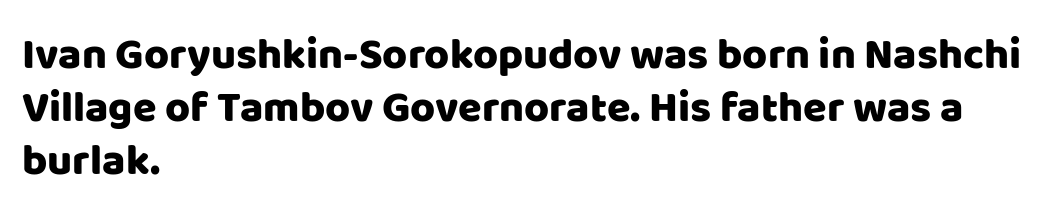
In terms of letterform style, serifs are entirely absent. Character widths vary here, with narrow letters taking less room than wide ones. The horizontal fit of the characters is conventional and even. The font's upright variant was chosen for this text.
